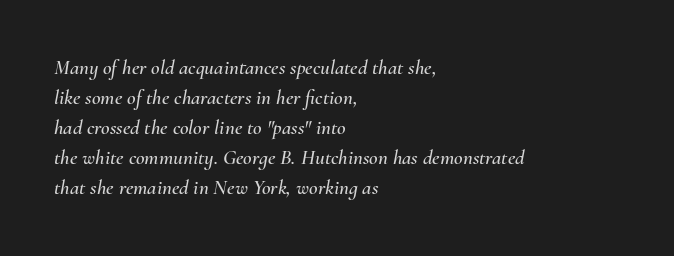
Q: Is the text italic (slanted)? A: Yes, it leans right by about 10 degrees.
Q: Is the text underlined? A: No.
Q: How is the paragraph aligned? A: Left-aligned.
Q: Is the spacing between letters normal or unusually wide? A: Normal.
Q: Is the spacing between lines tight, normal or loose? A: Normal.
